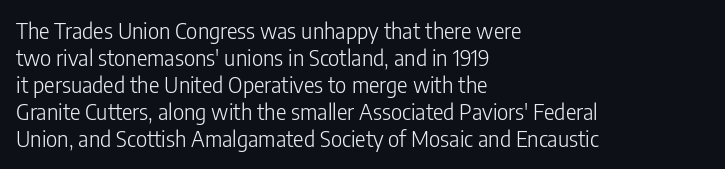
{"italic": "no", "bold": "no", "underline": "no", "align": "left", "line_spacing_ratio": 1.23, "letter_spacing": "normal", "letter_spacing_em": 0.0, "glyph_px": 22}
